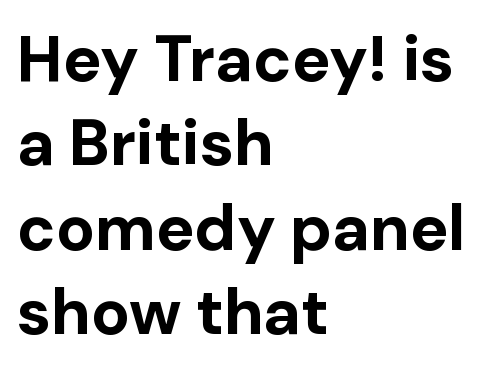
{"serif": "no", "italic": "no", "bold": "yes", "weight": "bold", "width": "normal", "stroke_contrast": "low", "x_height": "medium", "monospaced": "no", "underline": "no", "align": "left", "line_spacing": "normal", "line_spacing_ratio": 1.32, "letter_spacing": "normal", "letter_spacing_em": 0.0, "glyph_px": 64}
